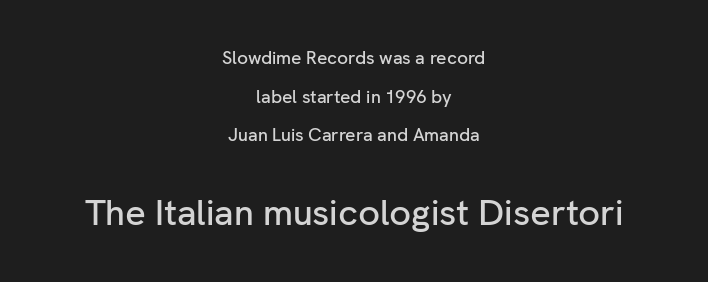
Q: Is the text italic (slanted)? A: No, it is upright.
Q: Is the typeface a serif or a sans-serif typeface? A: Sans-serif.
Q: Is the text underlined? A: No.
Q: How is the paragraph aligned? A: Centered.
Q: Is the spacing between letters normal or unusually wide? A: Normal.
Q: Is the spacing between lines tight, normal or loose? A: Loose.
Q: Which block of text is set in a larger size, the first (top) or the second (bottom)? A: The second (bottom) one.
Q: Width (condensed, normal, or wide)? A: Normal.
Q: Stroke contrast? A: Low.
Q: x-height? A: Medium.
Q: Monospaced? A: No.
